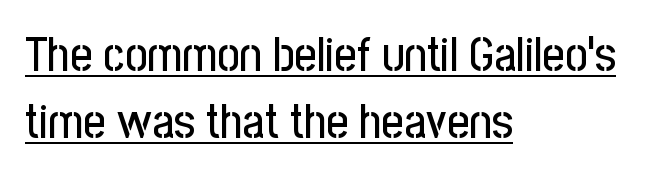
Q: Is the text italic (slanted)? A: No, it is upright.
Q: Is the typeface a serif or a sans-serif typeface? A: Sans-serif.
Q: Is the text underlined? A: Yes.
Q: How is the paragraph aligned? A: Left-aligned.
Q: Is the spacing between letters normal or unusually wide? A: Normal.
Q: Is the spacing between lines tight, normal or loose? A: Normal.
Q: Width (condensed, normal, or wide)? A: Condensed.
Q: Stroke contrast? A: Low.
Q: x-height? A: Medium.
Q: Monospaced? A: No.
